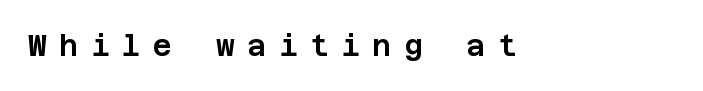
Q: Is the text italic (slanted)? A: No, it is upright.
Q: Is the typeface a serif or a sans-serif typeface? A: Sans-serif.
Q: Is the text underlined? A: No.
Q: Is the spacing between letters normal or unusually wide? A: Unusually wide.
Q: Width (condensed, normal, or wide)? A: Normal.
Q: Stroke contrast? A: Low.
Q: x-height? A: Large.
